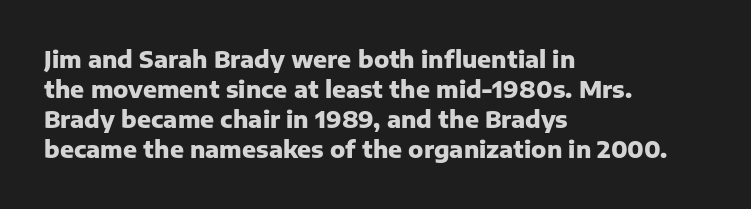
Does extra space separate the letters? No, they use regular spacing. The passage is arranged the way most books set body copy — flush left. Successive baselines arrive at the customary interval. Posture: upright roman. Is the type bold? Yes — the strokes are clearly thick and heavy.
